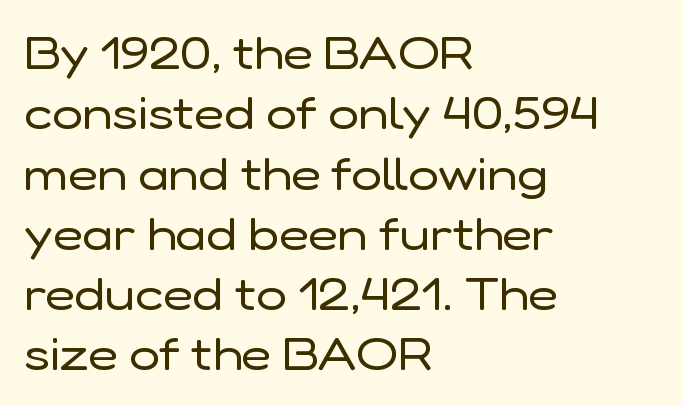
The image shows 46 px regular-weight sans-serif type, upright; set left-aligned, normal line spacing (1.31x), normal letter spacing, not underlined; low stroke contrast and a medium x-height.
